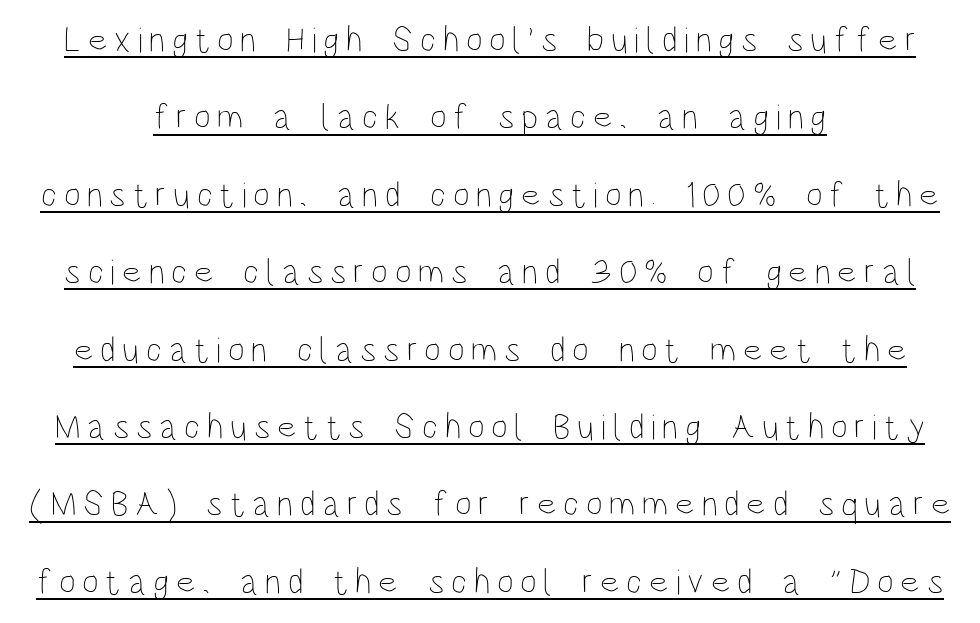
Q: Is the text bold? A: No.
Q: Is the text italic (slanted)? A: No, it is upright.
Q: Is the text underlined? A: Yes.
Q: Is the spacing between lines tight, normal or loose? A: Loose.
Q: Width (condensed, normal, or wide)? A: Condensed.
Q: Stroke contrast? A: Low.
Q: x-height? A: Large.
Q: Monospaced? A: No.
